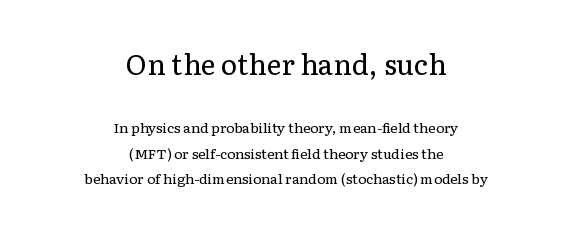
The image shows 28 px regular-weight serif type, upright; set centered, line spacing 1.84x, normal letter spacing, not underlined; the first (top) block is 2.0x larger; low stroke contrast and a medium x-height.
